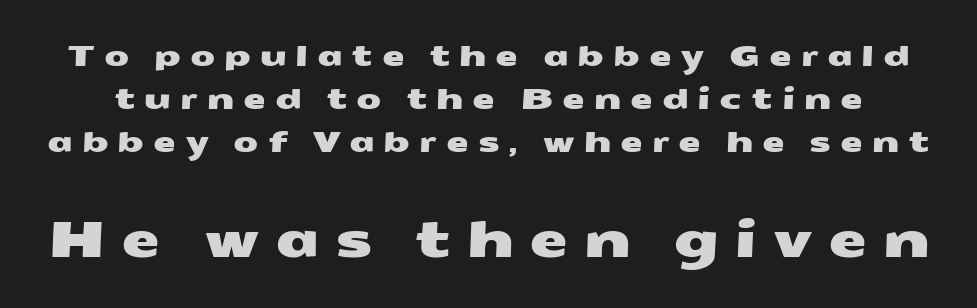
Q: Is the typeface a serif or a sans-serif typeface? A: Sans-serif.
Q: Is the text underlined? A: No.
Q: Is the spacing between letters normal or unusually wide? A: Unusually wide.
Q: Is the spacing between lines tight, normal or loose? A: Normal.
Q: Which block of text is set in a larger size, the first (top) or the second (bottom)? A: The second (bottom) one.
Q: Width (condensed, normal, or wide)? A: Wide.
Q: Stroke contrast? A: Medium.
Q: x-height? A: Medium.
Q: Monospaced? A: No.
